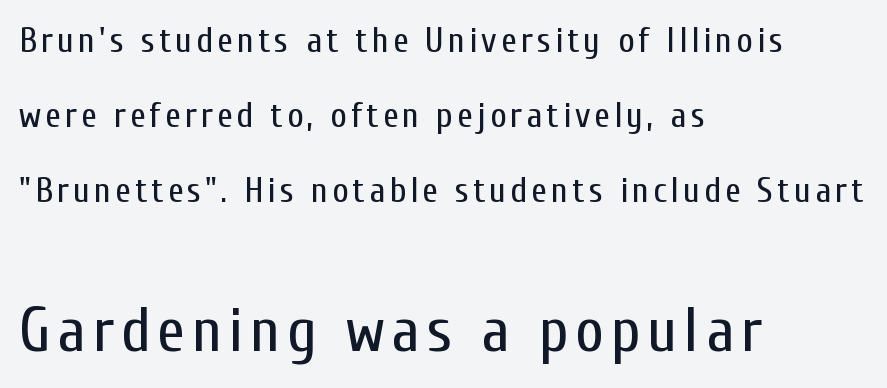
This rendering features lettering with no underline. Grotesque or geometric, the face here clearly has no serifs. Posture: upright roman. Typesetter's note — lower block bumped up in size, upper block left smaller.
